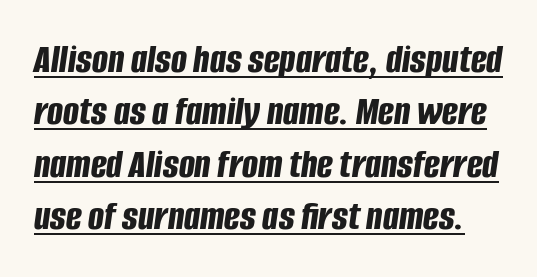
{"italic": "yes", "lean": "right", "slant_degrees": 8, "bold": "yes", "weight": "bold", "width": "condensed", "stroke_contrast": "low", "x_height": "large", "monospaced": "no", "underline": "yes", "line_spacing": "normal", "line_spacing_ratio": 1.25, "letter_spacing": "normal", "letter_spacing_em": 0.0, "glyph_px": 42}
